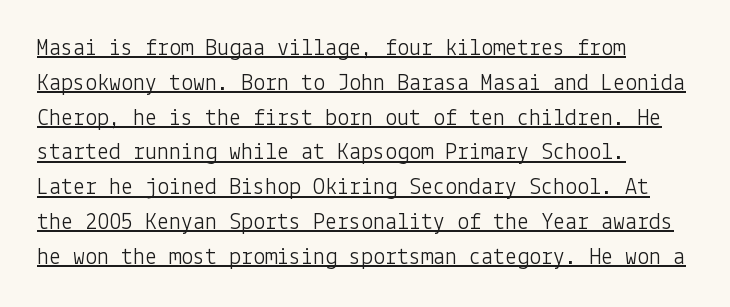
Students, observe the line beneath the letters — that is underlining. Counters stay open thanks to moderate or lighter strokes. The horizontal fit of the characters is conventional and even. Horizontally, the lines are justified to the leading edge only. Is there much room between lines? A standard amount, neither cramped nor airy. The font's upright variant was chosen for this text.
